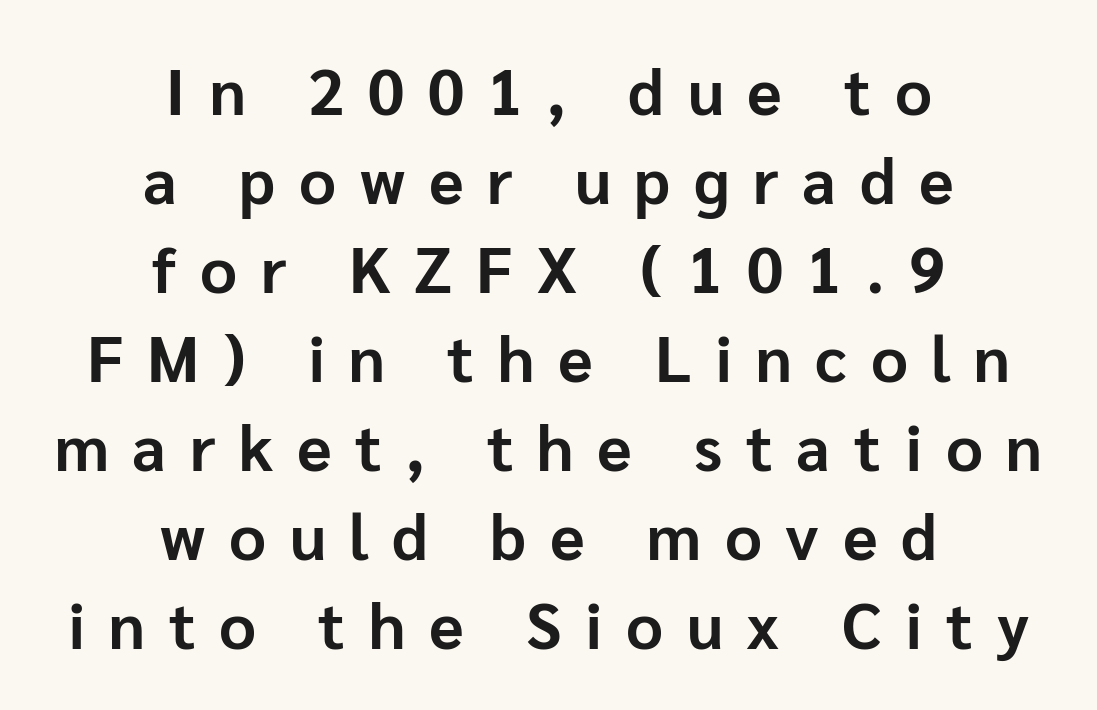
Q: Is the text bold? A: Yes.
Q: Is the text italic (slanted)? A: No, it is upright.
Q: Is the typeface a serif or a sans-serif typeface? A: Sans-serif.
Q: Is the text underlined? A: No.
Q: How is the paragraph aligned? A: Centered.
Q: Is the spacing between letters normal or unusually wide? A: Unusually wide.
Q: Is the spacing between lines tight, normal or loose? A: Normal.
Q: Width (condensed, normal, or wide)? A: Normal.
Q: Stroke contrast? A: Low.
Q: x-height? A: Medium.
Q: Monospaced? A: No.
